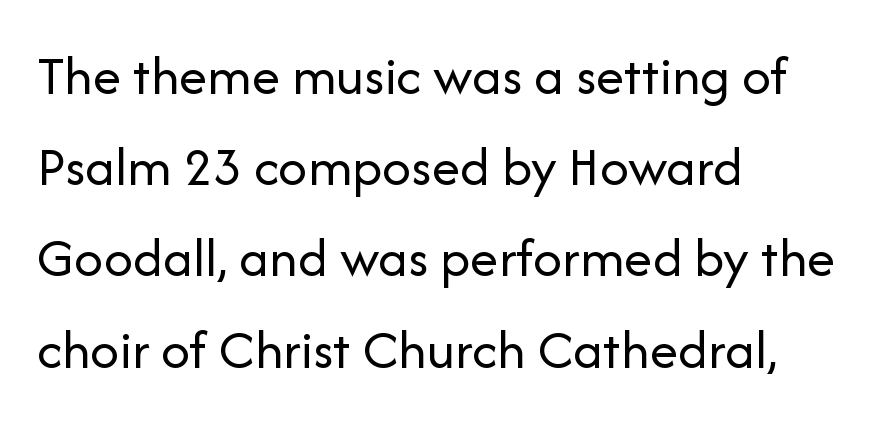
The image shows 57 px regular-weight sans-serif type, upright; set left-aligned, normal line spacing (1.6x), normal letter spacing, not underlined; low stroke contrast and a medium x-height.
